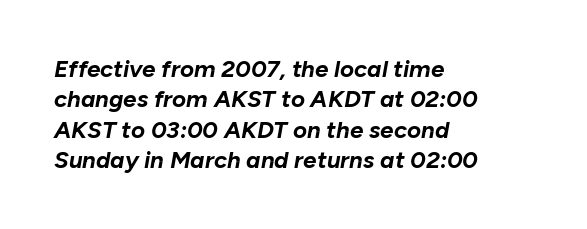
The image shows 24 px bold type, italic (leaning right); set left-aligned, normal line spacing (1.27x), normal letter spacing, not underlined.
